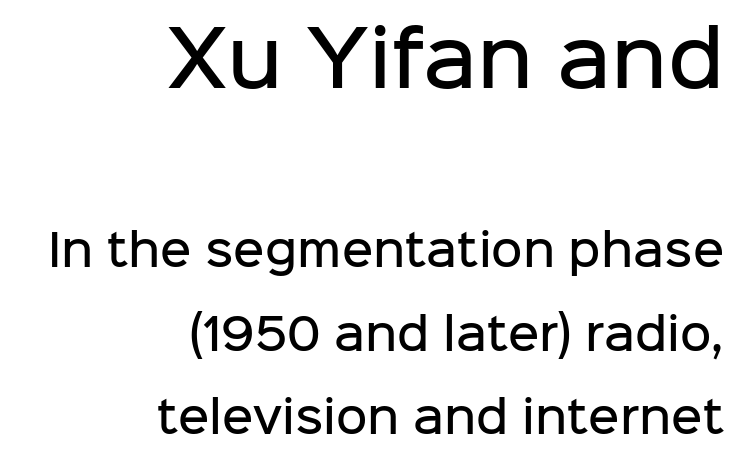
The image shows 75 px semibold sans-serif type, upright; set right-aligned, loose line spacing (1.94x), normal letter spacing, not underlined; the first (top) block is 1.74x larger; low stroke contrast and a medium x-height.
